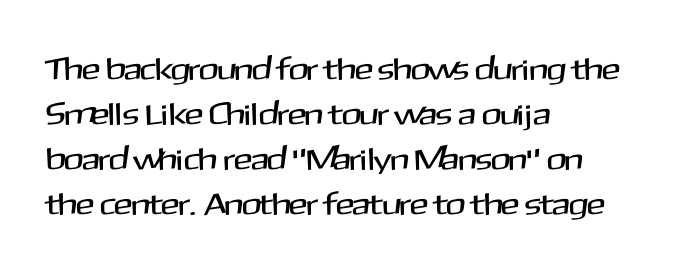
The image shows 31 px sans-serif type, upright; set left-aligned, normal line spacing (1.45x), normal letter spacing, not underlined; medium stroke contrast and a medium x-height.
